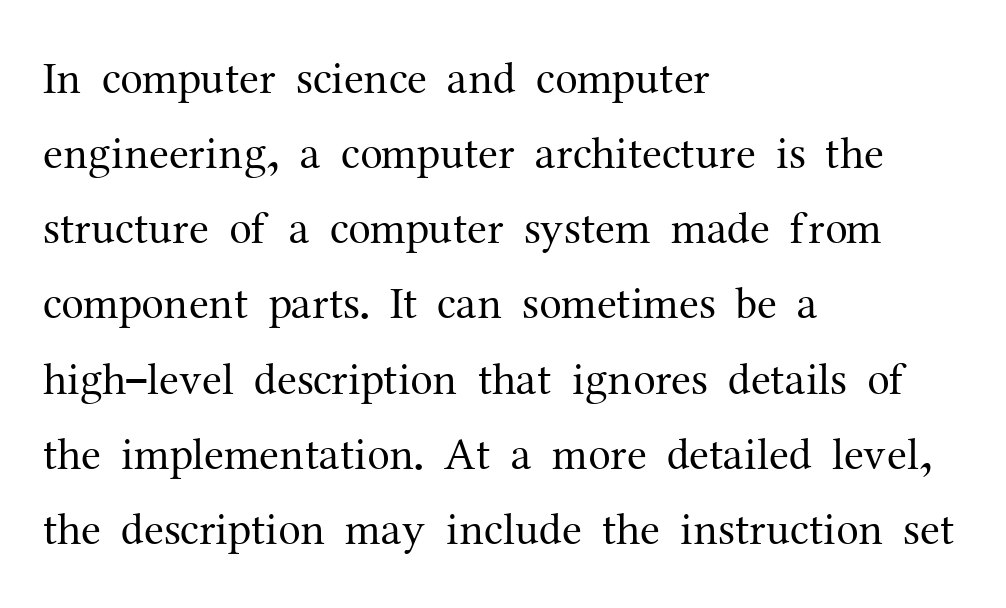
{"serif": "yes", "italic": "no", "bold": "no", "weight": "regular", "width": "normal", "stroke_contrast": "medium", "x_height": "medium", "monospaced": "no", "underline": "no", "align": "left", "line_spacing": "normal", "line_spacing_ratio": 1.67, "letter_spacing": "normal", "letter_spacing_em": 0.0, "glyph_px": 45}
